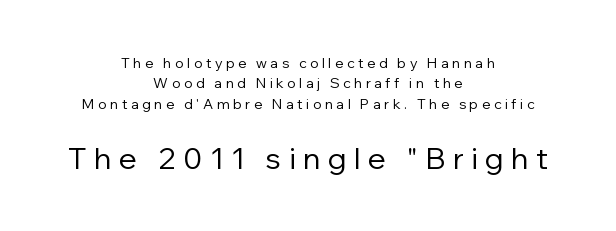
Q: Is the text bold? A: No.
Q: Is the text italic (slanted)? A: No, it is upright.
Q: Is the typeface a serif or a sans-serif typeface? A: Sans-serif.
Q: Is the text underlined? A: No.
Q: How is the paragraph aligned? A: Centered.
Q: Is the spacing between letters normal or unusually wide? A: Unusually wide.
Q: Is the spacing between lines tight, normal or loose? A: Normal.
Q: Which block of text is set in a larger size, the first (top) or the second (bottom)? A: The second (bottom) one.
Q: Width (condensed, normal, or wide)? A: Normal.
Q: Stroke contrast? A: Low.
Q: x-height? A: Medium.
Q: Monospaced? A: No.
